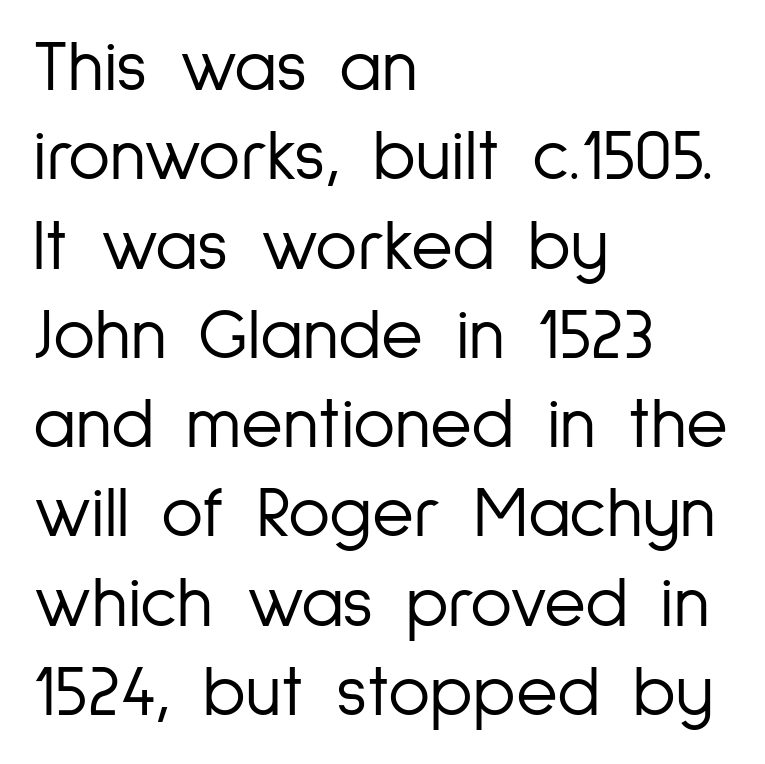
This reads as an unemphasized weight, regular at the heaviest. The gaps between neighbouring characters are ordinary and unremarkable. Is there any slant? The stems are plumb. Layout note: lines flush left.
